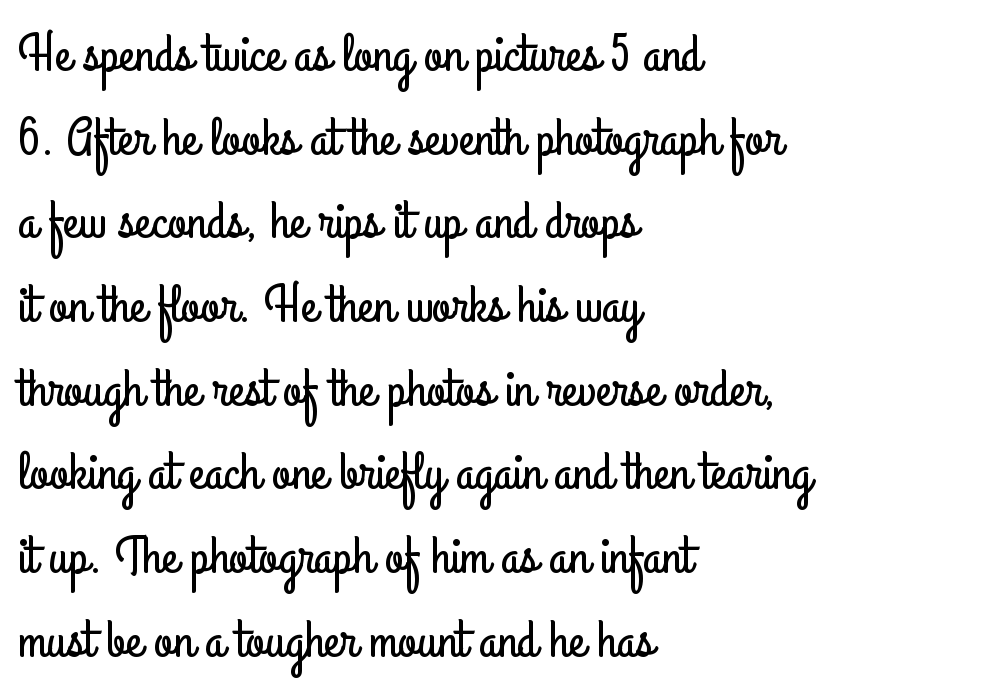
Q: Is the typeface a serif or a sans-serif typeface? A: Sans-serif.
Q: Is the text underlined? A: No.
Q: How is the paragraph aligned? A: Left-aligned.
Q: Is the spacing between letters normal or unusually wide? A: Normal.
Q: Is the spacing between lines tight, normal or loose? A: Normal.
Q: Width (condensed, normal, or wide)? A: Condensed.
Q: Stroke contrast? A: Low.
Q: x-height? A: Small.
Q: Monospaced? A: No.
